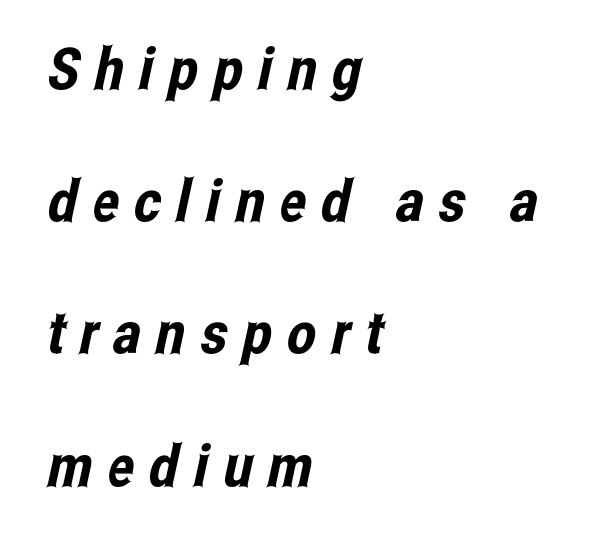
Q: Is the typeface a serif or a sans-serif typeface? A: Sans-serif.
Q: Is the text underlined? A: No.
Q: How is the paragraph aligned? A: Left-aligned.
Q: Is the spacing between letters normal or unusually wide? A: Unusually wide.
Q: Is the spacing between lines tight, normal or loose? A: Loose.
Q: Width (condensed, normal, or wide)? A: Condensed.
Q: Stroke contrast? A: Low.
Q: x-height? A: Medium.
Q: Monospaced? A: No.
